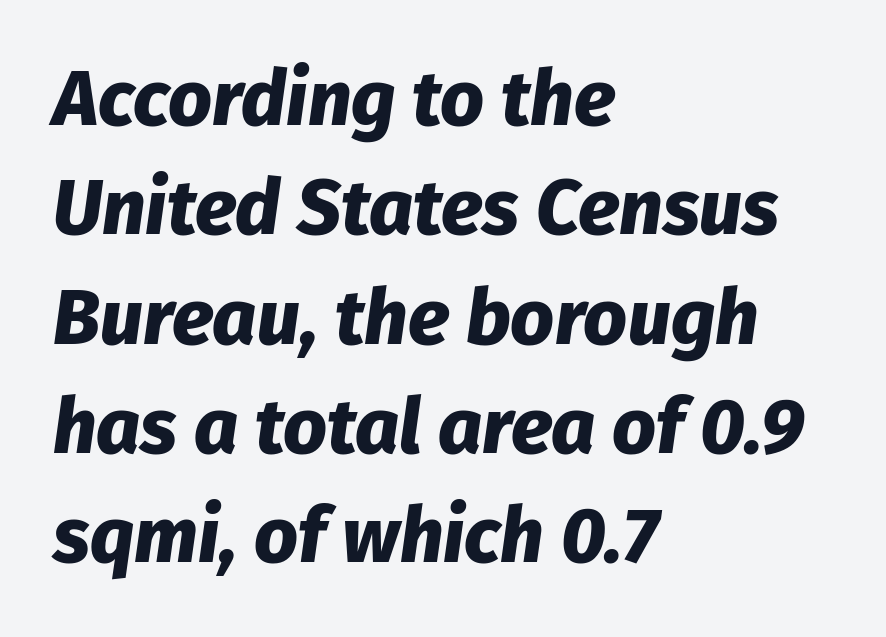
{"italic": "yes", "lean": "right", "slant_degrees": 8, "bold": "yes", "weight": "heavy", "width": "normal", "stroke_contrast": "low", "x_height": "medium", "monospaced": "no", "underline": "no", "align": "left", "line_spacing": "normal", "line_spacing_ratio": 1.42, "letter_spacing": "normal", "letter_spacing_em": 0.0, "glyph_px": 77}
